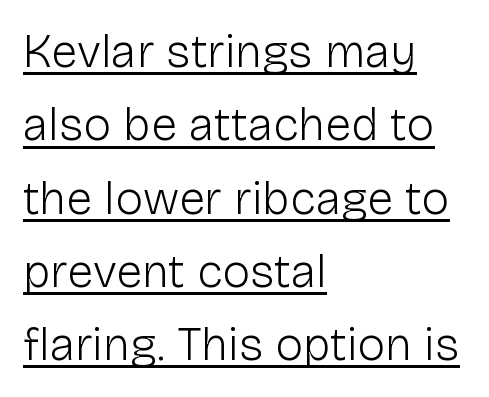
Q: Is the text bold? A: No.
Q: Is the text italic (slanted)? A: No, it is upright.
Q: Is the typeface a serif or a sans-serif typeface? A: Sans-serif.
Q: Is the text underlined? A: Yes.
Q: How is the paragraph aligned? A: Left-aligned.
Q: Is the spacing between letters normal or unusually wide? A: Normal.
Q: Is the spacing between lines tight, normal or loose? A: Normal.
Q: Width (condensed, normal, or wide)? A: Normal.
Q: Stroke contrast? A: Low.
Q: x-height? A: Medium.
Q: Monospaced? A: No.
